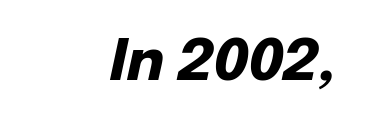
The face used here is rendered with its standard letterfit. The font is running at its bold setting. Is the type slanted? Yes — the strokes lean at a clear angle. Has an underline been added? It has not. Proportional: the letters do not fall into vertical columns.
